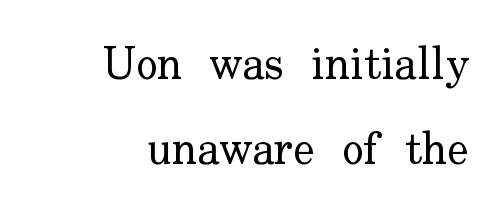
Q: Is the text bold? A: No.
Q: Is the text italic (slanted)? A: No, it is upright.
Q: Is the typeface a serif or a sans-serif typeface? A: Serif.
Q: Is the text underlined? A: No.
Q: How is the paragraph aligned? A: Right-aligned.
Q: Is the spacing between letters normal or unusually wide? A: Normal.
Q: Width (condensed, normal, or wide)? A: Normal.
Q: Stroke contrast? A: Low.
Q: x-height? A: Small.
Q: Monospaced? A: No.
